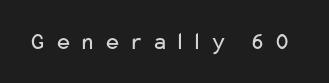
Spacing between characters has been opened up far beyond the box default. Every stem runs plumb, perpendicular to the baseline. No chunkiness to these letters — they're not bold. Check the space under the baseline: it is left empty.
